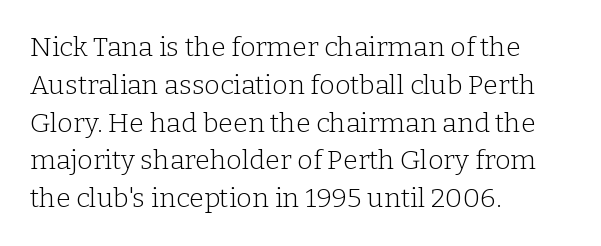
Q: Is the text bold? A: No.
Q: Is the text italic (slanted)? A: No, it is upright.
Q: Is the text underlined? A: No.
Q: How is the paragraph aligned? A: Left-aligned.
Q: Is the spacing between letters normal or unusually wide? A: Normal.
Q: Is the spacing between lines tight, normal or loose? A: Normal.
